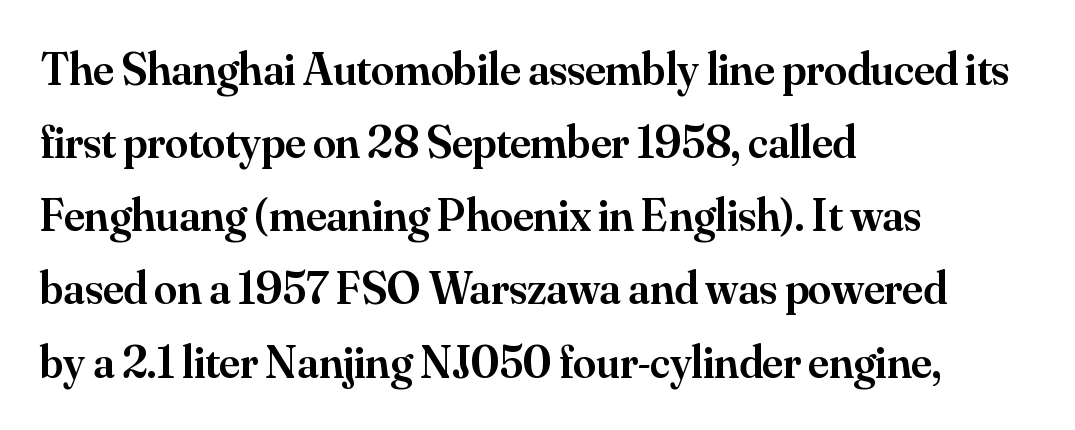
The passage shown has conventional tracking throughout. Just letters on the line, the space beneath them empty. Posture: vertical. The letters carry serifs — small finishing strokes at the ends of their stems.
